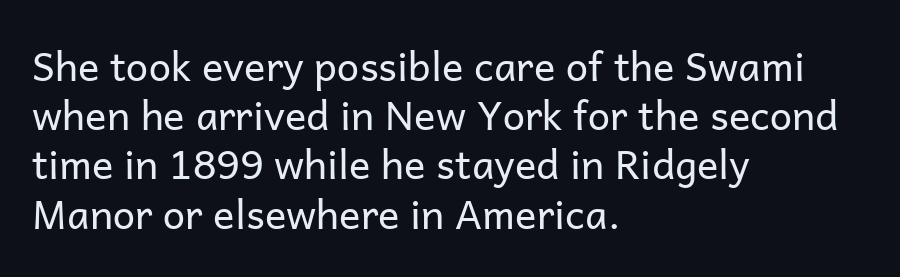
Character widths vary here, with narrow letters taking less room than wide ones. Typeset ragged right — the left edge is the straight one. Stroke mass is kept to a normal reading level or below. Anything drawn beneath the words? Only blank space. This is the regular roman posture of the typeface. Check where the strokes stop: nothing finishes them off — pure sans.
